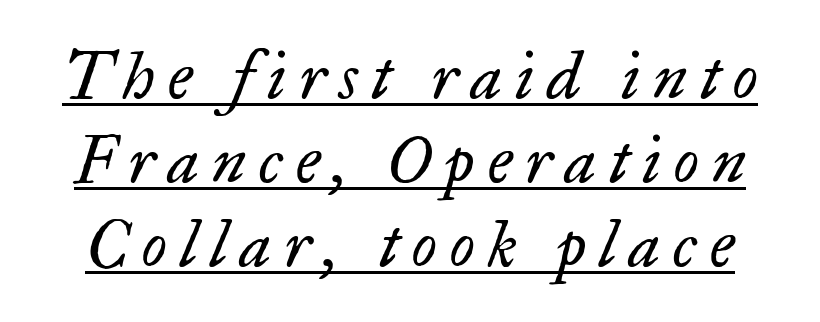
{"serif": "yes", "italic": "yes", "lean": "right", "slant_degrees": 17, "bold": "no", "weight": "regular", "width": "normal", "stroke_contrast": "low", "x_height": "small", "monospaced": "no", "underline": "yes", "line_spacing": "normal", "line_spacing_ratio": 1.29, "letter_spacing": "wide", "letter_spacing_em": 0.2, "glyph_px": 65}
